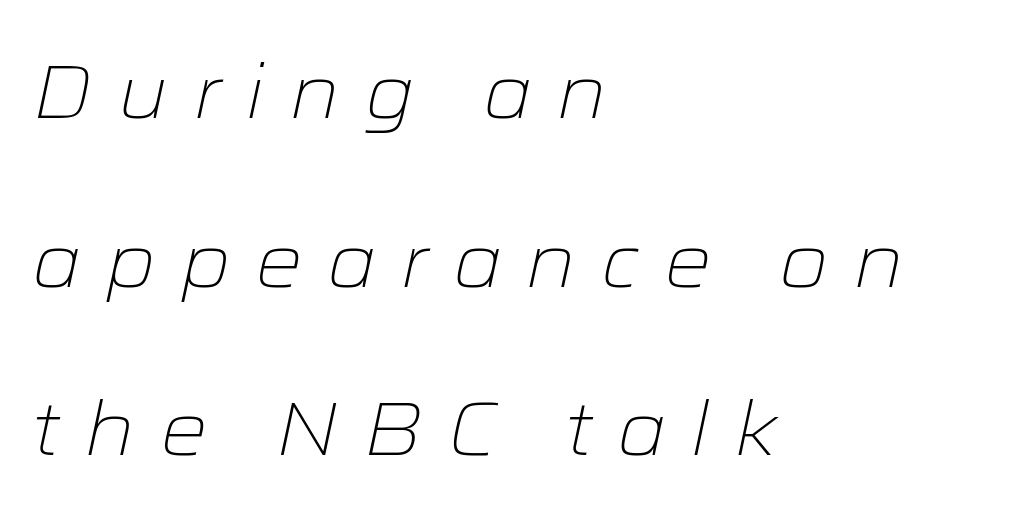
Q: Is the text bold? A: No.
Q: Is the text italic (slanted)? A: Yes, it leans right by about 12 degrees.
Q: Is the text underlined? A: No.
Q: How is the paragraph aligned? A: Left-aligned.
Q: Is the spacing between letters normal or unusually wide? A: Unusually wide.
Q: Is the spacing between lines tight, normal or loose? A: Loose.
Q: Width (condensed, normal, or wide)? A: Wide.
Q: Stroke contrast? A: Low.
Q: x-height? A: Medium.
Q: Monospaced? A: No.
